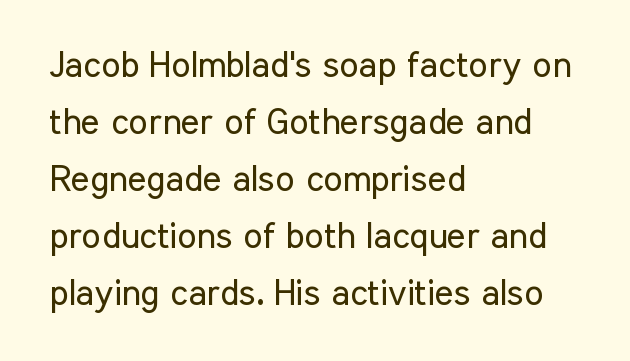
The image shows 36 px regular-weight, condensed sans-serif type, upright; set left-aligned, normal line spacing (1.58x), normal letter spacing, not underlined; low stroke contrast and a medium x-height.
